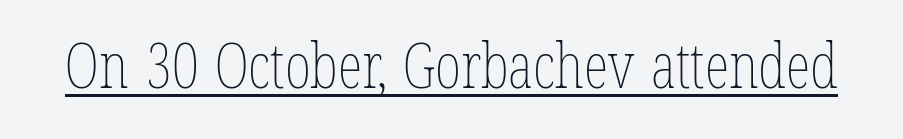
Q: Is the text bold? A: No.
Q: Is the text italic (slanted)? A: No, it is upright.
Q: Is the text underlined? A: Yes.
Q: Is the spacing between letters normal or unusually wide? A: Normal.
Q: Width (condensed, normal, or wide)? A: Condensed.
Q: Stroke contrast? A: Low.
Q: x-height? A: Medium.
Q: Monospaced? A: No.
